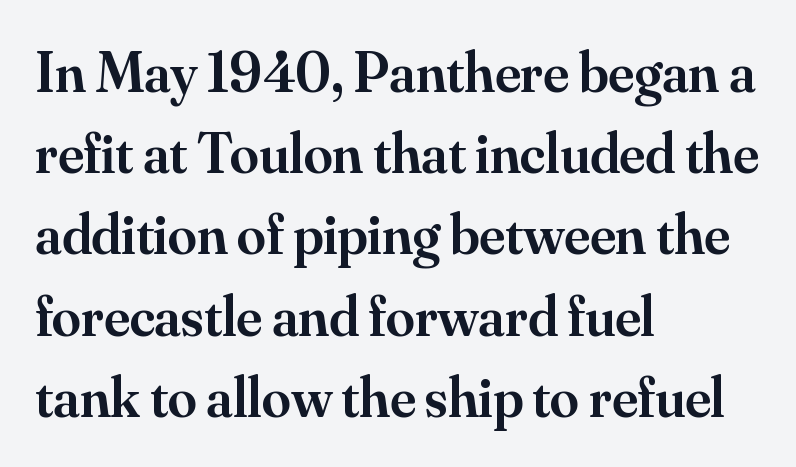
Stroke terminals: seriffed. Horizontal bands of white between lines are of average thickness. The setting favours the left margin, as ordinary paragraphs usually do. You could call the tracking neutral — neither tight nor loose. Vertical strokes here are truly vertical. The space beneath each line is pristine and unruled.
